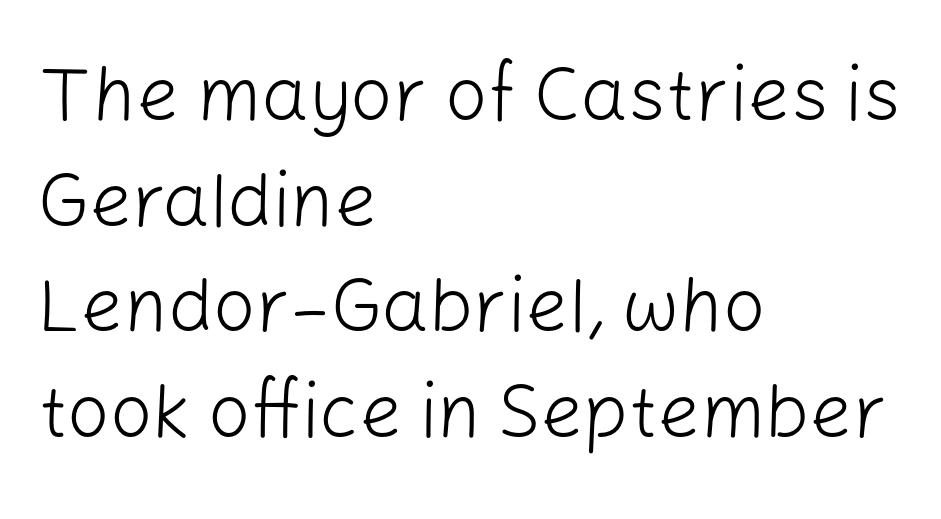
A student would call this left alignment; a typographer would say flush left, rag right. If you drew a line through each stem, it would be perfectly vertical. Rows of type keep a routine distance in the vertical direction. Caption: face not bold, strokes unweighted. The specimen omits any rule beneath the text block's lines. Here the designer chose a conventional face with non-uniform glyph widths.
